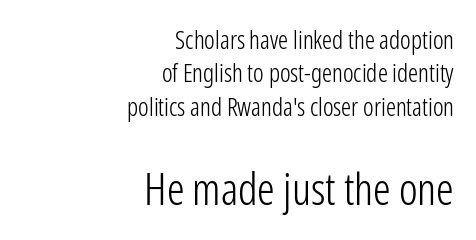
{"serif": "no", "italic": "no", "bold": "no", "weight": "light", "width": "condensed", "stroke_contrast": "low", "x_height": "medium", "monospaced": "no", "underline": "no", "align": "right", "line_spacing": "normal", "line_spacing_ratio": 1.34, "letter_spacing": "normal", "letter_spacing_em": 0.0, "larger_block": "second", "size_ratio": 1.76, "glyph_px": 44}
